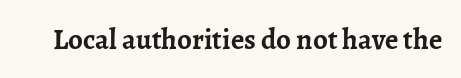
{"serif": "yes", "italic": "no", "bold": "yes", "weight": "semibold", "width": "normal", "stroke_contrast": "low", "x_height": "medium", "monospaced": "no", "underline": "no", "letter_spacing": "normal", "letter_spacing_em": 0.0, "glyph_px": 29}
